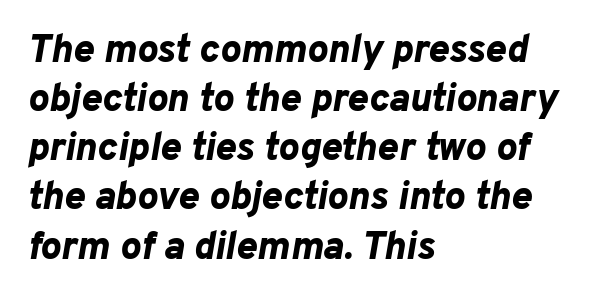
{"italic": "yes", "lean": "right", "slant_degrees": 10, "bold": "yes", "weight": "bold", "width": "normal", "stroke_contrast": "low", "x_height": "medium", "monospaced": "no", "underline": "no", "align": "left", "line_spacing": "normal", "line_spacing_ratio": 1.26, "letter_spacing": "normal", "letter_spacing_em": 0.0, "glyph_px": 39}
